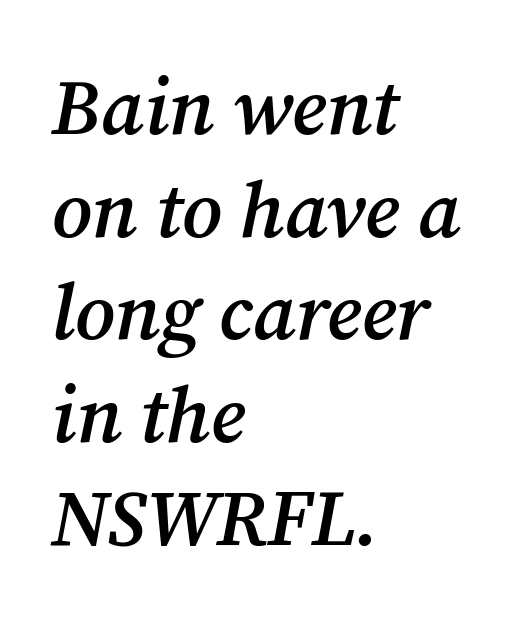
Q: Is the text bold? A: Semi-bold.
Q: Is the text italic (slanted)? A: Yes, it leans right by about 12 degrees.
Q: Is the typeface a serif or a sans-serif typeface? A: Serif.
Q: Is the text underlined? A: No.
Q: How is the paragraph aligned? A: Left-aligned.
Q: Is the spacing between letters normal or unusually wide? A: Normal.
Q: Is the spacing between lines tight, normal or loose? A: Normal.
Q: Width (condensed, normal, or wide)? A: Normal.
Q: Stroke contrast? A: Medium.
Q: x-height? A: Medium.
Q: Monospaced? A: No.
